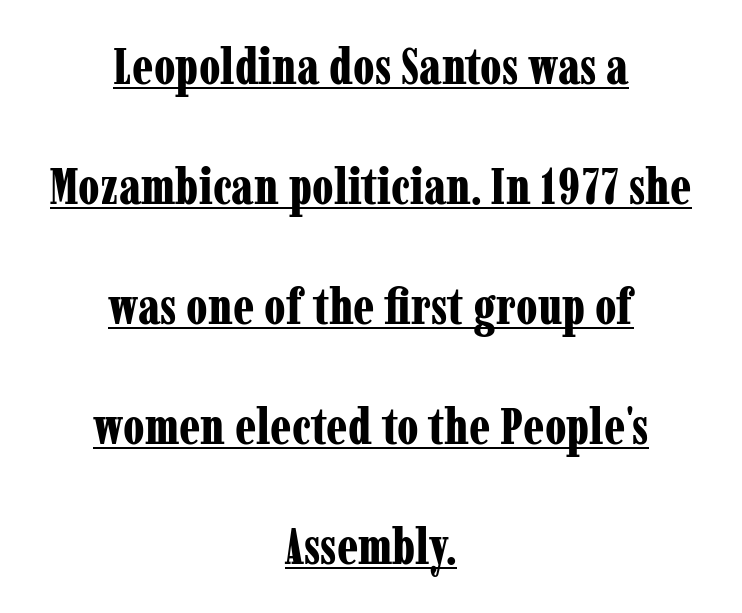
The image shows 50 px bold, condensed serif type, upright; set centered, loose line spacing (2.4x), normal letter spacing, underlined; low stroke contrast and a medium x-height.
